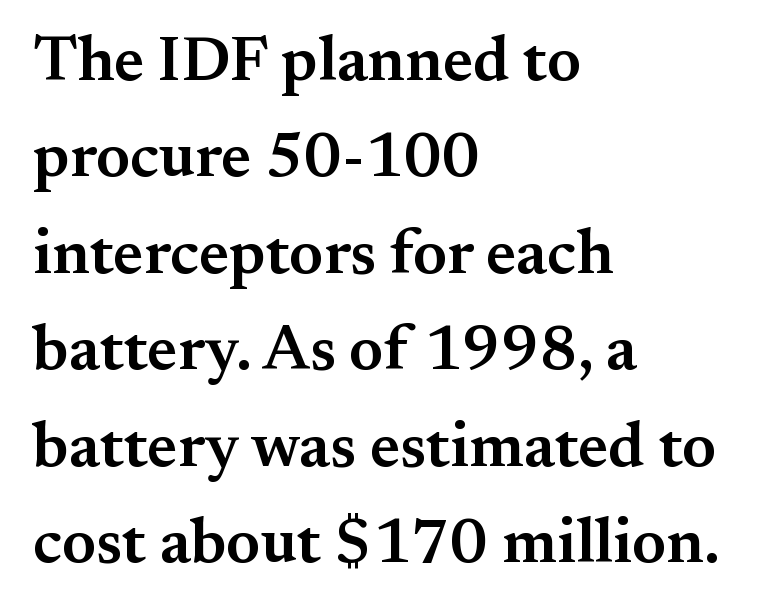
{"serif": "yes", "italic": "no", "bold": "semi", "weight": "semibold", "width": "normal", "stroke_contrast": "medium", "x_height": "small", "monospaced": "no", "underline": "no", "align": "left", "line_spacing": "normal", "line_spacing_ratio": 1.53, "letter_spacing": "normal", "letter_spacing_em": 0.0, "glyph_px": 63}
